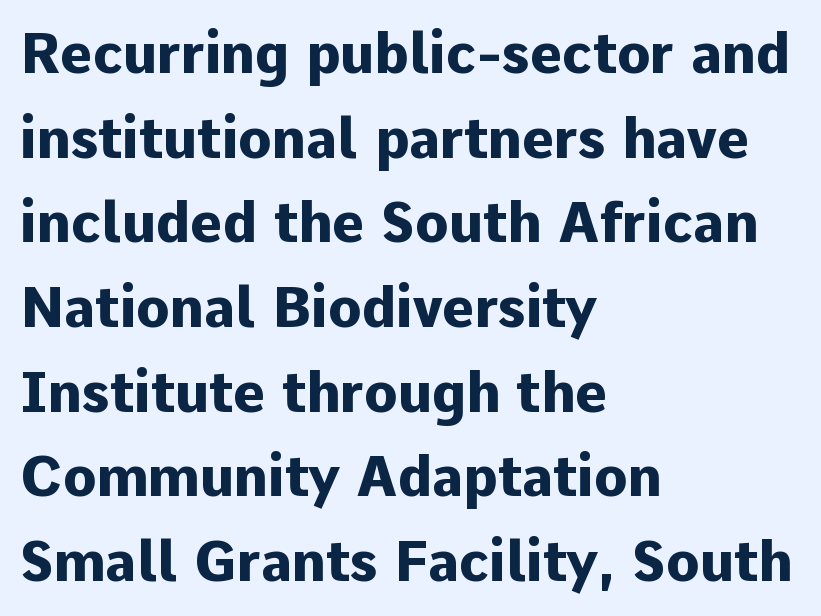
The image shows 55 px heavy sans-serif type, upright; set left-aligned, normal line spacing (1.54x), normal letter spacing, not underlined; low stroke contrast and a medium x-height.
